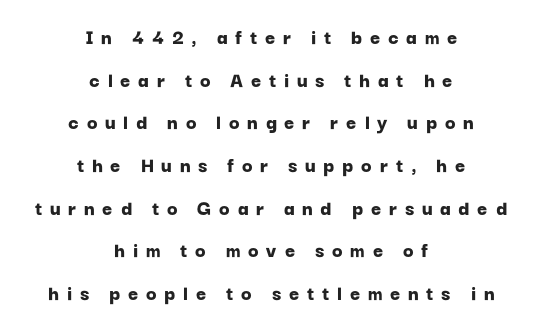
Here the glyphs are tracked loosely, breaking word shapes into spaced letters. Compared with typical paragraphs, the rows here are farther apart. The gap between lines stays unmarked. Pretty heavy lettering here — definitely bold. One-word summary of the alignment: center. Ascenders rise straight up at ninety degrees.
